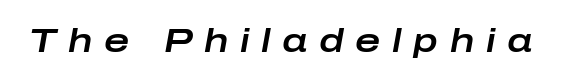
{"italic": "yes", "lean": "right", "slant_degrees": 10, "width": "wide", "stroke_contrast": "low", "x_height": "medium", "monospaced": "no", "underline": "no", "letter_spacing": "wide", "letter_spacing_em": 0.34, "glyph_px": 34}
